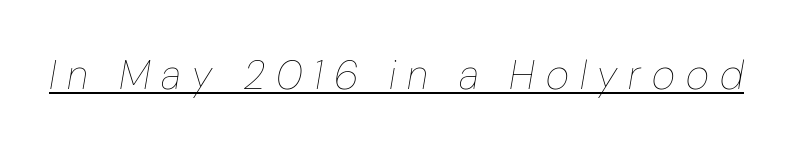
Q: Is the text bold? A: No.
Q: Is the text italic (slanted)? A: Yes, it leans right by about 10 degrees.
Q: Is the text underlined? A: Yes.
Q: Is the spacing between letters normal or unusually wide? A: Unusually wide.
Q: Width (condensed, normal, or wide)? A: Normal.
Q: Stroke contrast? A: Low.
Q: x-height? A: Medium.
Q: Monospaced? A: No.
